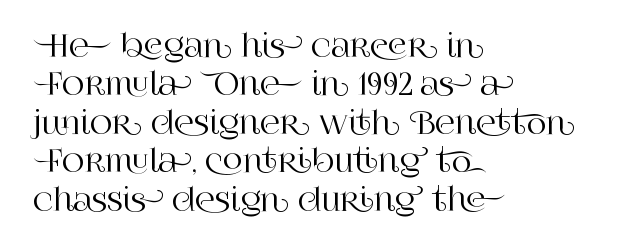
Visually the block forms a straight wall on the left and a jagged coastline on the right. Check the space under the baseline: it is left empty. This sample has the flowing, uneven cadence of proportional lettering. How are the letters spaced? Ordinarily, with no added tracking.
